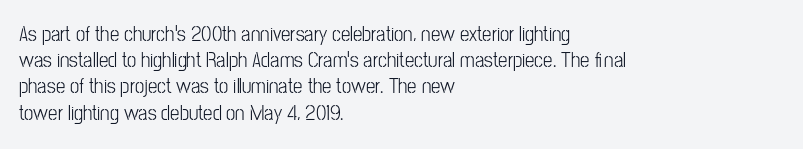
{"italic": "no", "bold": "no", "underline": "no", "align": "left", "line_spacing": "normal", "line_spacing_ratio": 1.25, "letter_spacing": "normal", "letter_spacing_em": 0.0, "glyph_px": 21}
